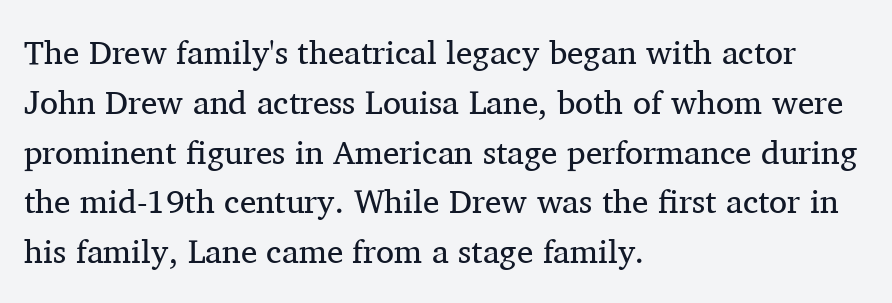
The image shows 33 px regular-weight serif type, upright; set left-aligned, normal line spacing (1.51x), normal letter spacing, not underlined; medium stroke contrast and a medium x-height.
